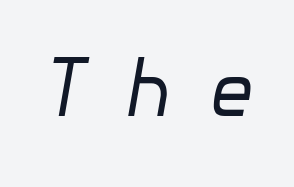
Look at the tracking — it's clearly loosened, letters drifting apart. Weight class: somewhere from thin through regular. Letters rest on an invisible, unmarked baseline. The letters are slanted; this is an italic face.
